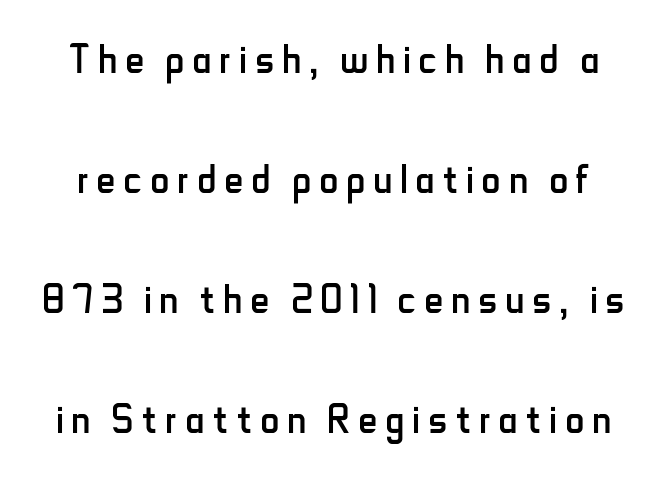
The image shows 52 px regular-weight, condensed sans-serif type, upright; set loose line spacing (2.31x), not underlined; low stroke contrast and a small x-height.
